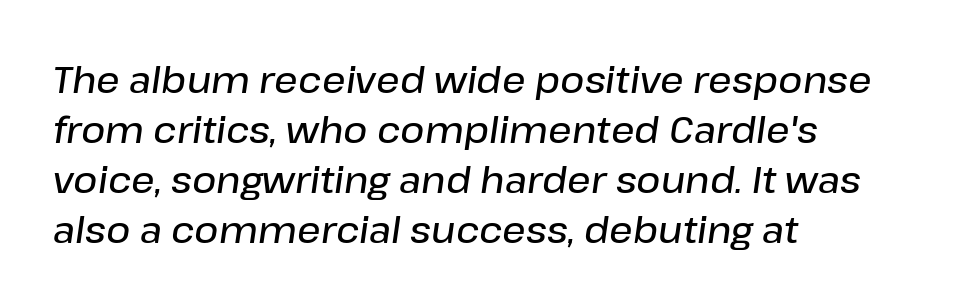
{"italic": "yes", "lean": "right", "slant_degrees": 8, "bold": "semi", "weight": "semibold", "width": "normal", "stroke_contrast": "low", "x_height": "medium", "monospaced": "no", "underline": "no", "align": "left", "line_spacing": "normal", "line_spacing_ratio": 1.35, "letter_spacing": "normal", "letter_spacing_em": 0.0, "glyph_px": 37}
